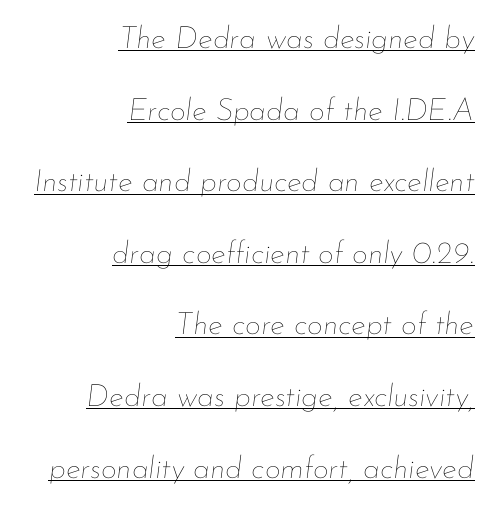
Q: Is the text bold? A: No.
Q: Is the text italic (slanted)? A: Yes, it leans right by about 7 degrees.
Q: Is the text underlined? A: Yes.
Q: How is the paragraph aligned? A: Right-aligned.
Q: Is the spacing between letters normal or unusually wide? A: Normal.
Q: Is the spacing between lines tight, normal or loose? A: Loose.
Q: Width (condensed, normal, or wide)? A: Normal.
Q: Stroke contrast? A: Low.
Q: x-height? A: Small.
Q: Monospaced? A: No.
